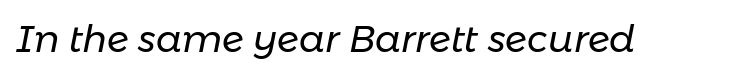
The passage shown has conventional tracking throughout. The passage shown is not underscored anywhere. Here the designer chose a conventional face with non-uniform glyph widths. Compared with a typical body face, this is equally light or lighter still.
